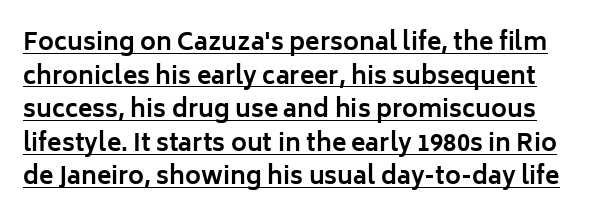
The image shows 24 px bold type, upright; set normal line spacing (1.4x), normal letter spacing, underlined.
